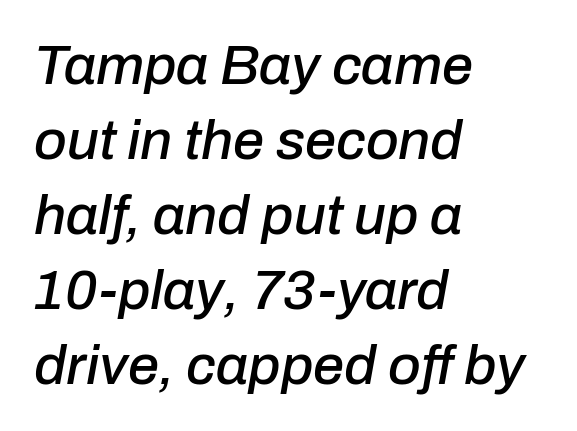
Is the type slanted? Yes — the strokes lean at a clear angle. If you measured baseline to baseline, you'd find a middling distance. Caption: multi-line text, flush left, ragged right. Glyph-to-glyph distance matches everyday printed text. The face used here is proportionally spaced, like ordinary book or web type. Plain, unruled lines of type.
